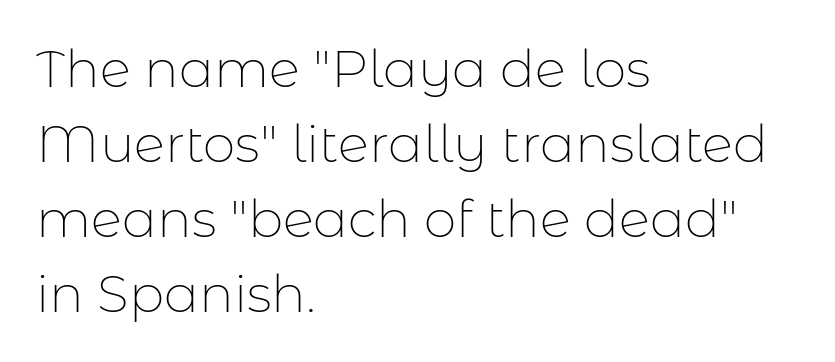
{"serif": "no", "italic": "no", "bold": "no", "weight": "thin", "width": "normal", "stroke_contrast": "low", "x_height": "medium", "monospaced": "no", "underline": "no", "align": "left", "line_spacing": "normal", "line_spacing_ratio": 1.44, "letter_spacing": "normal", "letter_spacing_em": 0.0, "glyph_px": 52}
